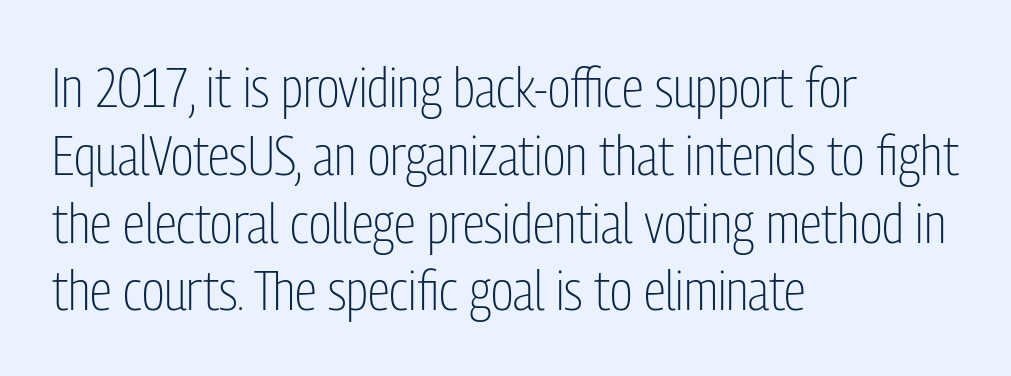
What stands out about the letter spacing? Nothing — it is the standard amount. The letters advance in unequal steps, a hallmark of proportional type. Does the type have serifs? No, each stem ends abruptly. In CSS terms this would be text-align: left. Stems here are at most as thick as an everyday book face. The letters stand straight up with perfectly vertical stems.
